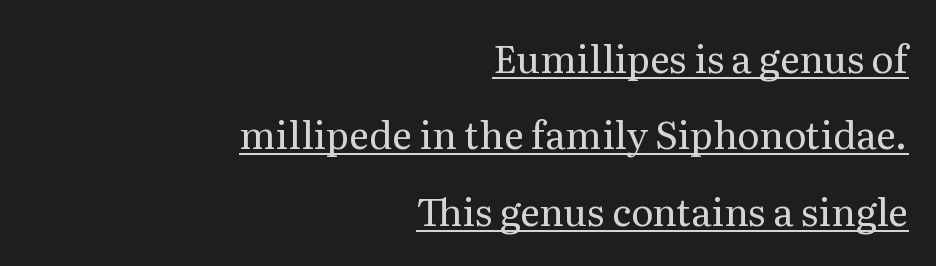
The image shows 38 px regular-weight serif type, upright; set right-aligned, loose line spacing (2.01x), normal letter spacing, underlined; medium stroke contrast and a medium x-height.
